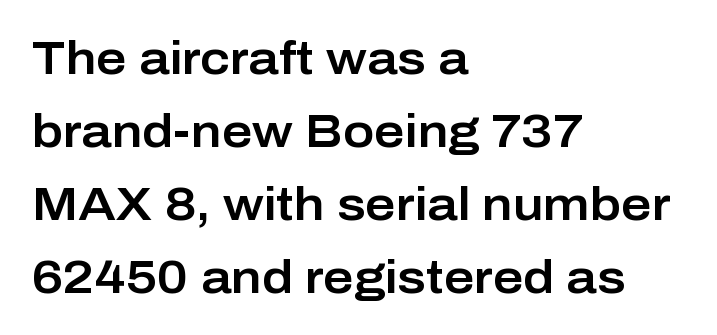
Q: Is the text italic (slanted)? A: No, it is upright.
Q: Is the typeface a serif or a sans-serif typeface? A: Sans-serif.
Q: Is the text underlined? A: No.
Q: How is the paragraph aligned? A: Left-aligned.
Q: Is the spacing between letters normal or unusually wide? A: Normal.
Q: Is the spacing between lines tight, normal or loose? A: Normal.
Q: Width (condensed, normal, or wide)? A: Normal.
Q: Stroke contrast? A: Low.
Q: x-height? A: Medium.
Q: Monospaced? A: No.
